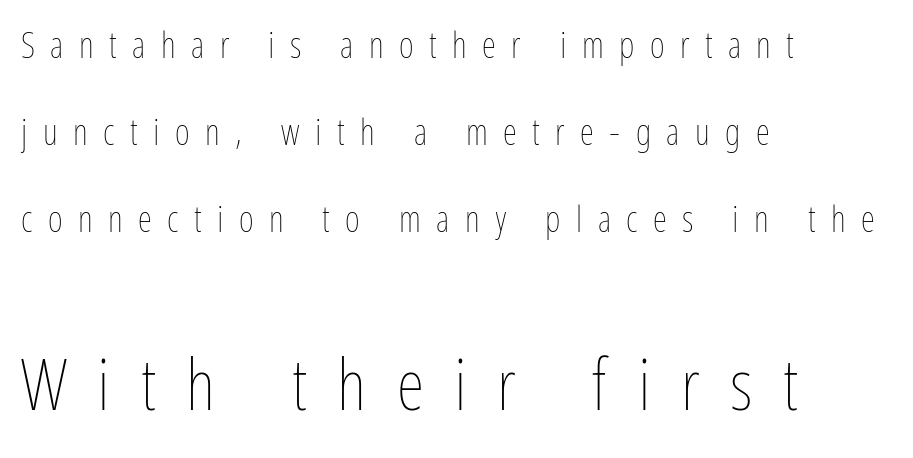
Q: Is the text bold? A: No.
Q: Is the text italic (slanted)? A: No, it is upright.
Q: Is the text underlined? A: No.
Q: How is the paragraph aligned? A: Left-aligned.
Q: Is the spacing between letters normal or unusually wide? A: Unusually wide.
Q: Is the spacing between lines tight, normal or loose? A: Loose.
Q: Which block of text is set in a larger size, the first (top) or the second (bottom)? A: The second (bottom) one.
Q: Width (condensed, normal, or wide)? A: Condensed.
Q: Stroke contrast? A: Low.
Q: x-height? A: Medium.
Q: Monospaced? A: No.
